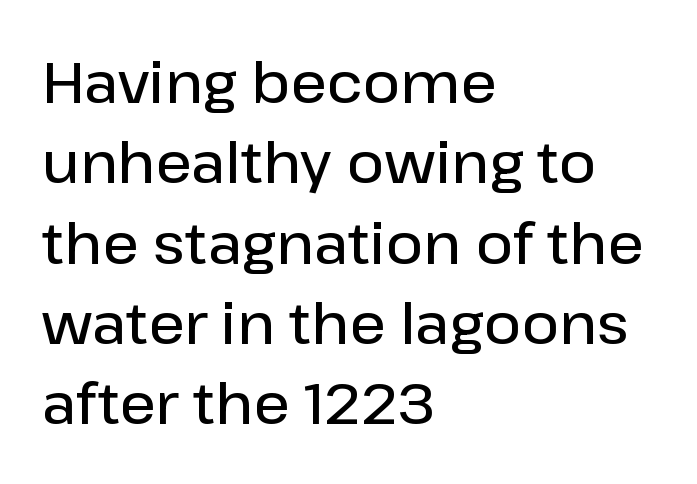
Q: Is the text bold? A: Semi-bold.
Q: Is the text italic (slanted)? A: No, it is upright.
Q: Is the typeface a serif or a sans-serif typeface? A: Sans-serif.
Q: Is the text underlined? A: No.
Q: How is the paragraph aligned? A: Left-aligned.
Q: Is the spacing between letters normal or unusually wide? A: Normal.
Q: Is the spacing between lines tight, normal or loose? A: Normal.
Q: Width (condensed, normal, or wide)? A: Normal.
Q: Stroke contrast? A: Low.
Q: x-height? A: Medium.
Q: Monospaced? A: No.
